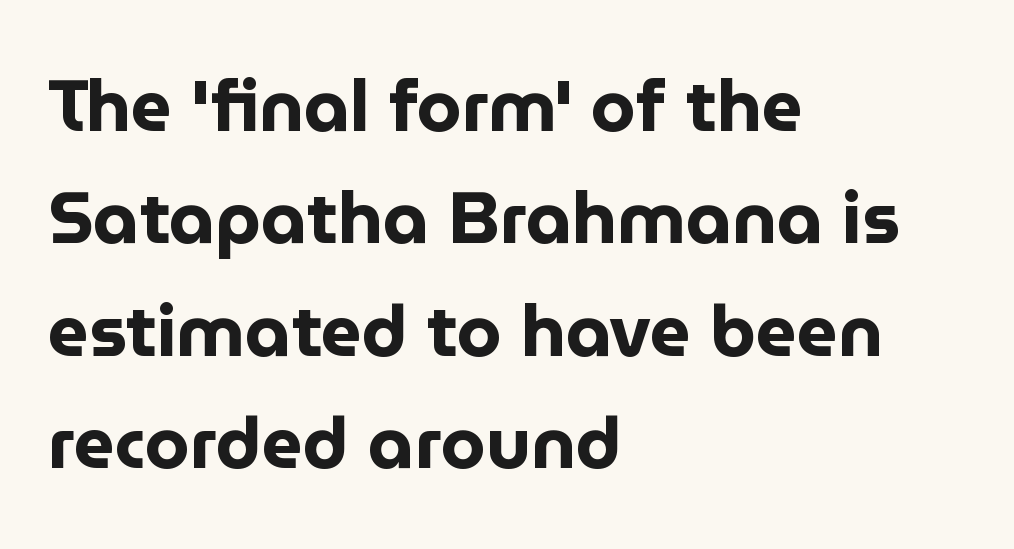
The image shows 72 px bold sans-serif type, upright; set left-aligned, normal line spacing (1.56x), normal letter spacing, not underlined; low stroke contrast and a medium x-height.
